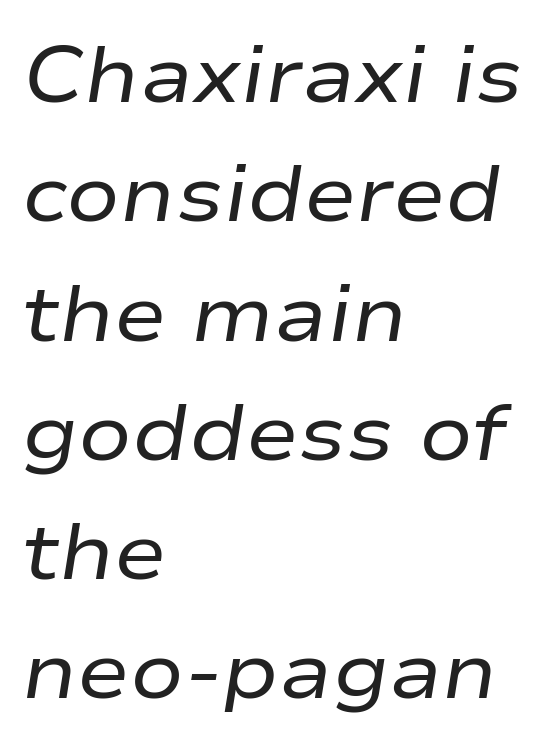
The image shows 79 px regular-weight, wide type, italic (leaning right); set left-aligned, normal line spacing (1.51x), normal letter spacing, not underlined; low stroke contrast and a medium x-height.
